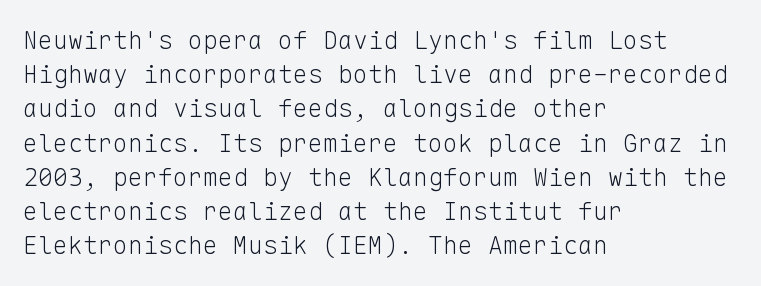
The image shows 25 px text type, upright; set left-aligned, normal line spacing (1.37x), normal letter spacing, not underlined.
